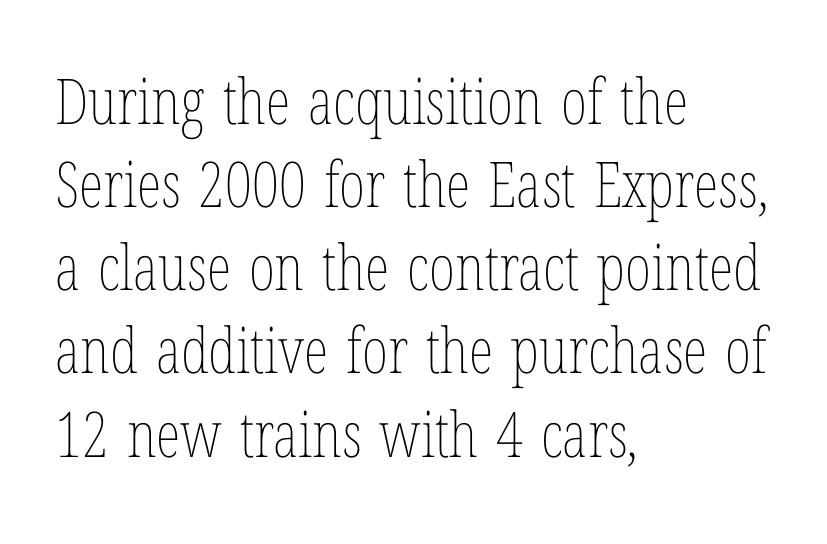
Q: Is the text bold? A: No.
Q: Is the text italic (slanted)? A: No, it is upright.
Q: Is the text underlined? A: No.
Q: How is the paragraph aligned? A: Left-aligned.
Q: Is the spacing between letters normal or unusually wide? A: Normal.
Q: Is the spacing between lines tight, normal or loose? A: Normal.
Q: Width (condensed, normal, or wide)? A: Condensed.
Q: Stroke contrast? A: Low.
Q: x-height? A: Medium.
Q: Monospaced? A: No.
